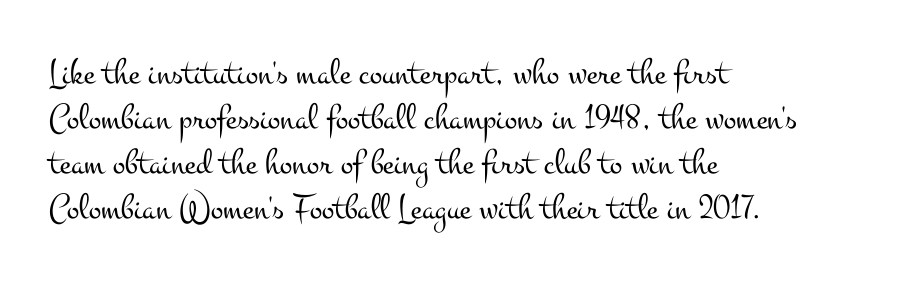
Q: Is the text bold? A: No.
Q: Is the text italic (slanted)? A: Yes.
Q: Is the text underlined? A: No.
Q: How is the paragraph aligned? A: Left-aligned.
Q: Is the spacing between letters normal or unusually wide? A: Normal.
Q: Width (condensed, normal, or wide)? A: Wide.
Q: Stroke contrast? A: Medium.
Q: x-height? A: Small.
Q: Monospaced? A: No.
